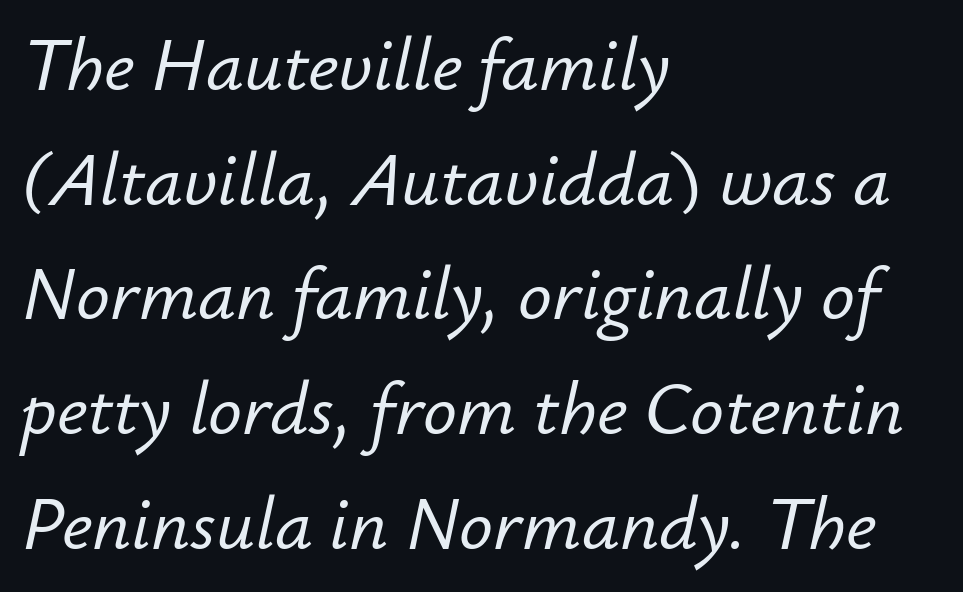
The image shows 75 px text type, italic (leaning right); set left-aligned, normal line spacing (1.53x), normal letter spacing, not underlined; low stroke contrast and a small x-height.
